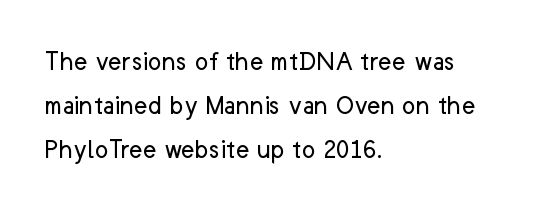
Q: Is the text bold? A: No.
Q: Is the text italic (slanted)? A: No, it is upright.
Q: Is the typeface a serif or a sans-serif typeface? A: Sans-serif.
Q: Is the text underlined? A: No.
Q: How is the paragraph aligned? A: Left-aligned.
Q: Is the spacing between letters normal or unusually wide? A: Normal.
Q: Is the spacing between lines tight, normal or loose? A: Normal.
Q: Width (condensed, normal, or wide)? A: Normal.
Q: Stroke contrast? A: Low.
Q: x-height? A: Medium.
Q: Monospaced? A: No.
